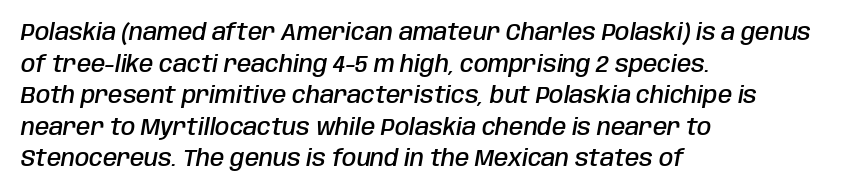
The image shows 23 px text type, italic (leaning right); set left-aligned, normal line spacing (1.37x), normal letter spacing, not underlined.
